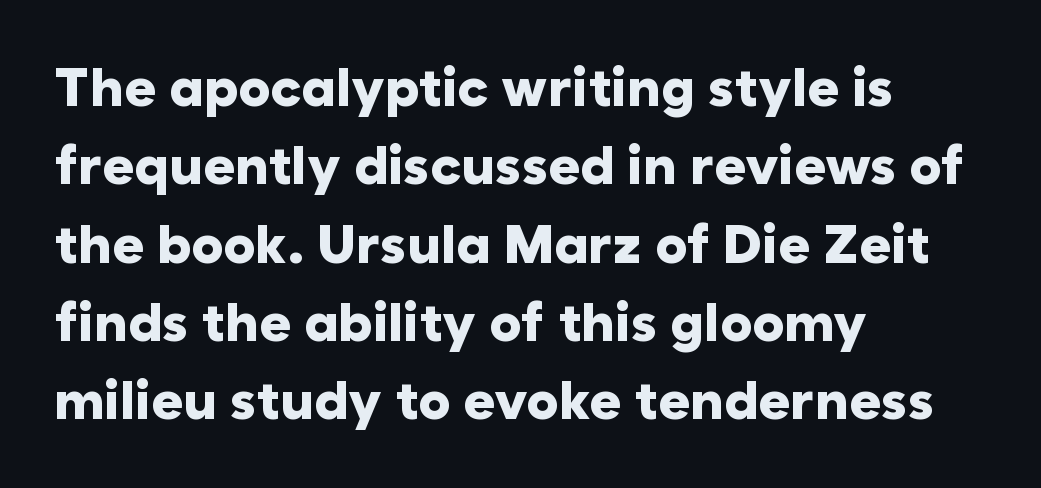
{"serif": "no", "italic": "no", "bold": "yes", "weight": "heavy", "width": "normal", "stroke_contrast": "low", "x_height": "medium", "monospaced": "no", "underline": "no", "align": "left", "line_spacing": "normal", "line_spacing_ratio": 1.45, "letter_spacing": "normal", "letter_spacing_em": 0.0, "glyph_px": 54}
